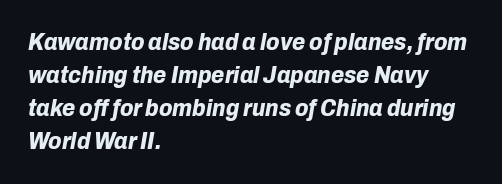
{"italic": "yes", "lean": "right", "slant_degrees": 10, "bold": "yes", "underline": "no", "align": "left", "line_spacing": "normal", "line_spacing_ratio": 1.38, "letter_spacing": "normal", "letter_spacing_em": 0.0, "glyph_px": 24}
